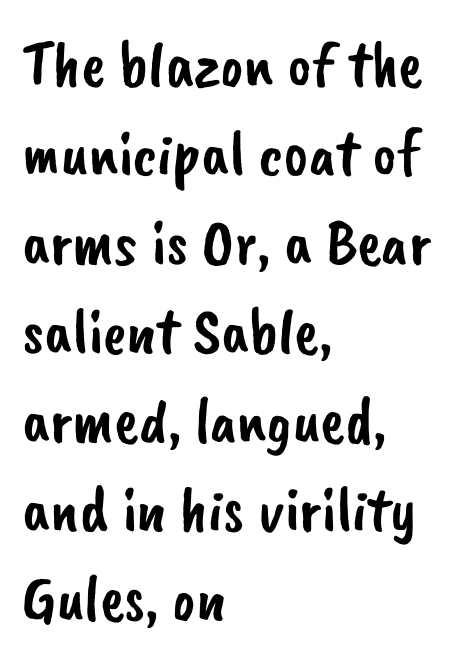
Q: Is the typeface a serif or a sans-serif typeface? A: Sans-serif.
Q: Is the text underlined? A: No.
Q: How is the paragraph aligned? A: Left-aligned.
Q: Is the spacing between letters normal or unusually wide? A: Normal.
Q: Is the spacing between lines tight, normal or loose? A: Normal.
Q: Width (condensed, normal, or wide)? A: Normal.
Q: Stroke contrast? A: Low.
Q: x-height? A: Small.
Q: Monospaced? A: No.
